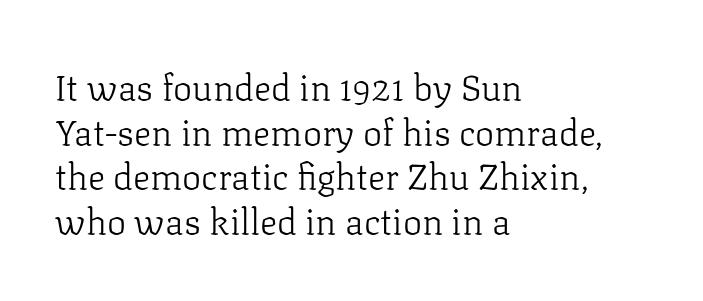
Does the lettering tilt? It doesn't — this is upright. The rendering uses natural spacing where letterforms have individual widths. No extra tracking has been applied to these lines. Typographically, this falls in the serif category.
